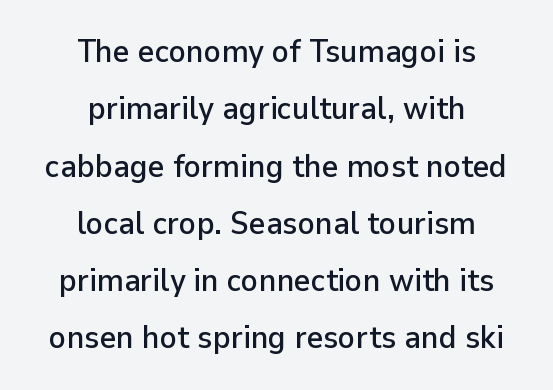
The image shows 32 px sans-serif type, upright; set centered, line spacing 1.79x, normal letter spacing, not underlined; low stroke contrast and a medium x-height.
